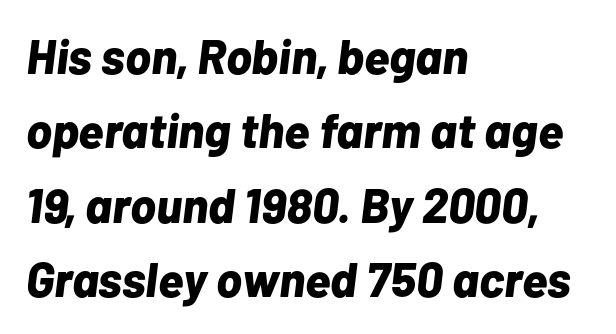
{"italic": "yes", "lean": "right", "slant_degrees": 7, "bold": "yes", "weight": "bold", "width": "normal", "stroke_contrast": "low", "x_height": "medium", "monospaced": "no", "underline": "no", "align": "left", "line_spacing": "normal", "line_spacing_ratio": 1.55, "letter_spacing": "normal", "letter_spacing_em": 0.0, "glyph_px": 48}
